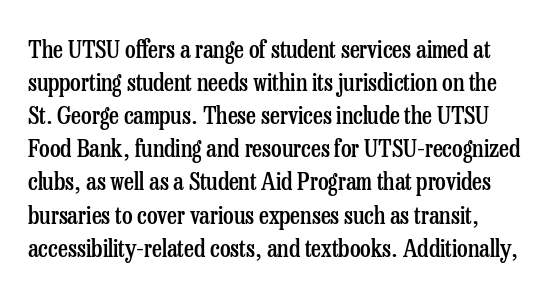
Semibold letterforms, between regular and bold. Look at the tracking — it's just the regular setting, nothing added. Every stem runs plumb, perpendicular to the baseline. If you measured baseline to baseline, you'd find a middling distance. Bare-footed words on every line.
